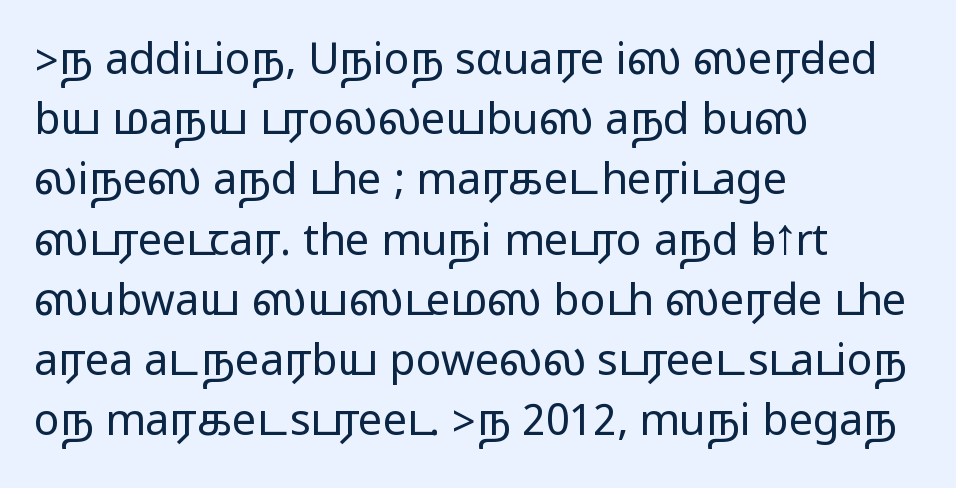
The font family rendered here belongs to the sans-serif group. The lines in this sample share a left origin and differ only in where they stop. Underline: absent. Nothing unusual about the tracking: characters are spaced as the font intends.
